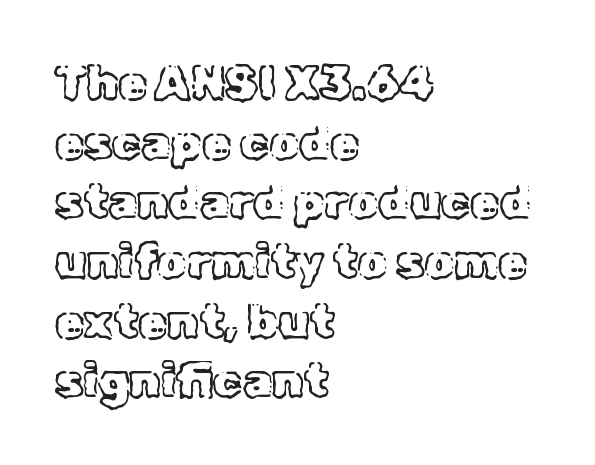
{"italic": "no", "width": "normal", "x_height": "medium", "monospaced": "no", "underline": "no", "align": "left", "line_spacing": "normal", "line_spacing_ratio": 1.27, "letter_spacing": "normal", "letter_spacing_em": 0.0, "glyph_px": 47}
